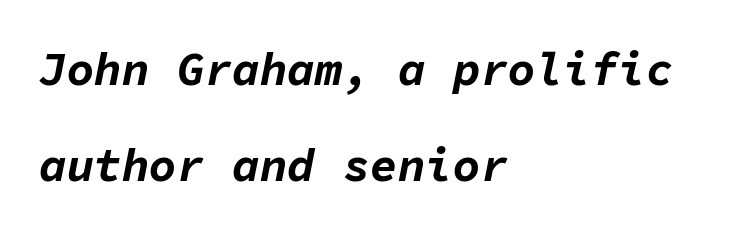
Heavy-handed strokes throughout: this text is bold. Line beginnings align vertically; line endings do not. The lettering tilts uniformly, giving the passage an italic look. The gaps between neighbouring characters are ordinary and unremarkable.
